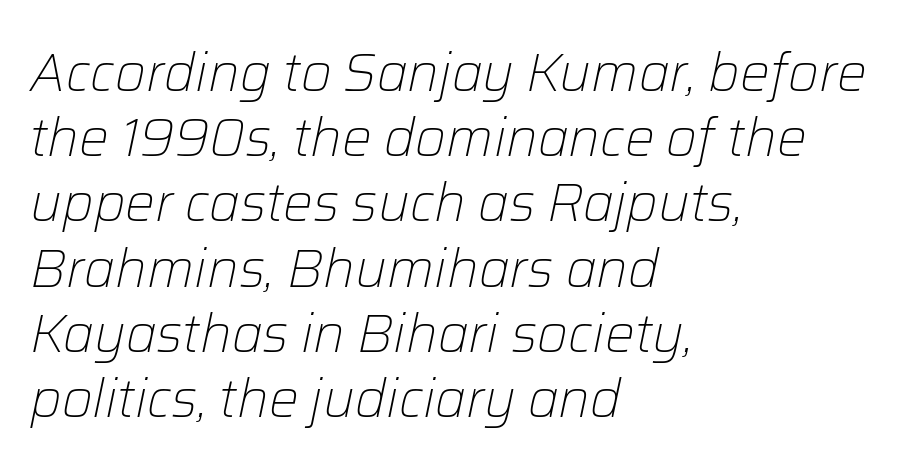
The image shows 53 px light type, italic (leaning right); set left-aligned, line spacing 1.23x, normal letter spacing, not underlined; low stroke contrast and a medium x-height.
